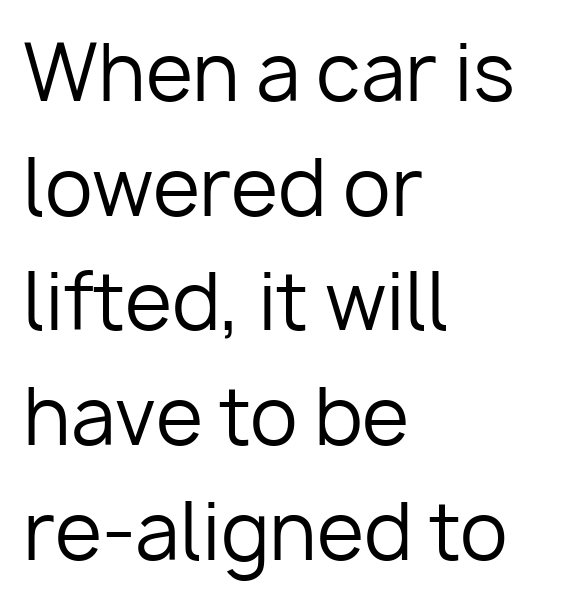
Unbolded letterforms with no extra heft. These lines are rendered in a variable-pitch font. Anything drawn beneath the words? Only blank space. The type sits square on the baseline with zero lean.
